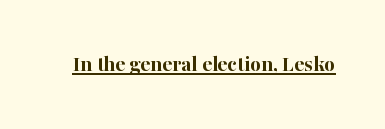
Q: Is the text bold? A: Yes.
Q: Is the text italic (slanted)? A: No, it is upright.
Q: Is the text underlined? A: Yes.
Q: Is the spacing between letters normal or unusually wide? A: Normal.
